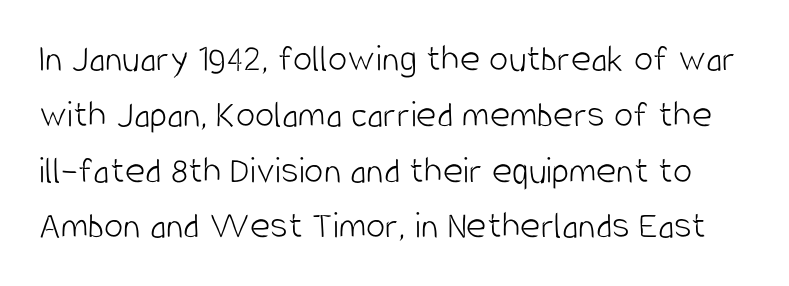
The image shows 39 px light, condensed sans-serif type, upright; set normal line spacing (1.43x), normal letter spacing, not underlined; low stroke contrast and a large x-height.
